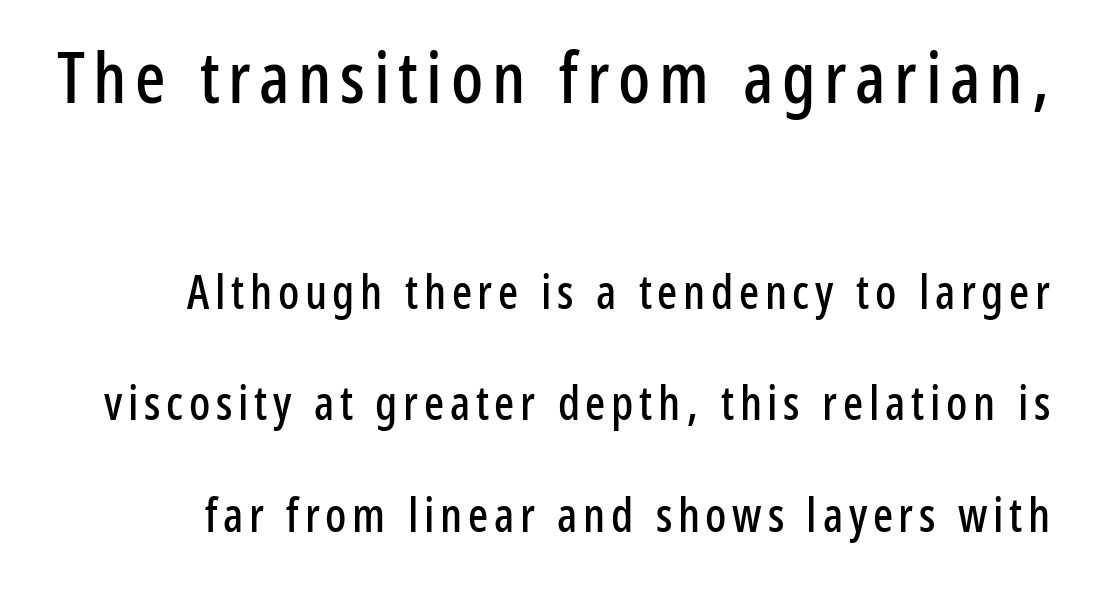
Unlike a traditional serif, this face leaves its strokes unadorned. The more generous point size was reserved for the upper chunk. Leading: increased. The axis of the letterforms is exactly vertical.
